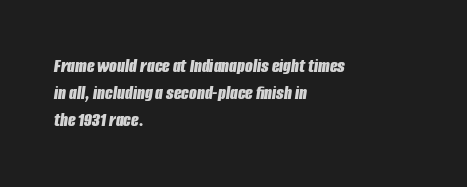
The rag falls on the right side of this text block. No extra tracking has been applied to these lines. Italic: yes, the glyphs are oblique. Thick stems and heavy bowls — unmistakably bold.
